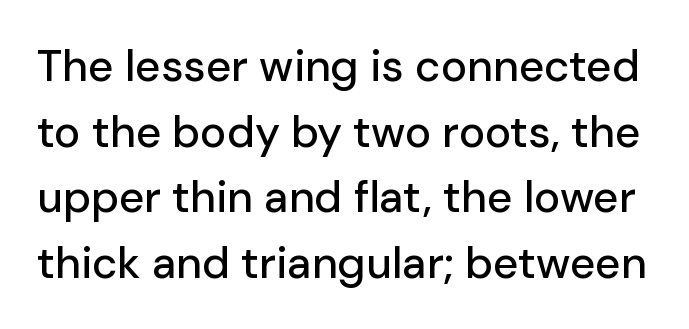
Q: Is the text italic (slanted)? A: No, it is upright.
Q: Is the typeface a serif or a sans-serif typeface? A: Sans-serif.
Q: Is the text underlined? A: No.
Q: Is the spacing between letters normal or unusually wide? A: Normal.
Q: Is the spacing between lines tight, normal or loose? A: Normal.
Q: Width (condensed, normal, or wide)? A: Normal.
Q: Stroke contrast? A: Low.
Q: x-height? A: Medium.
Q: Monospaced? A: No.
